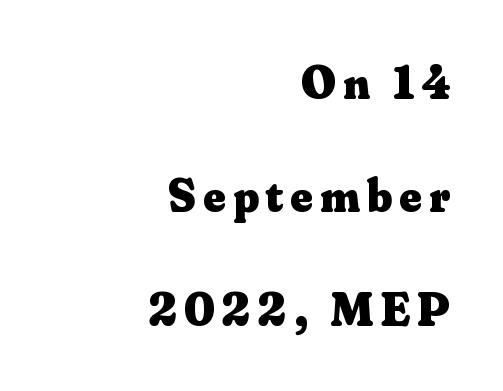
{"serif": "yes", "italic": "no", "bold": "yes", "weight": "heavy", "width": "normal", "stroke_contrast": "medium", "x_height": "small", "monospaced": "no", "underline": "no", "align": "right", "line_spacing": "loose", "line_spacing_ratio": 2.41, "glyph_px": 47}
